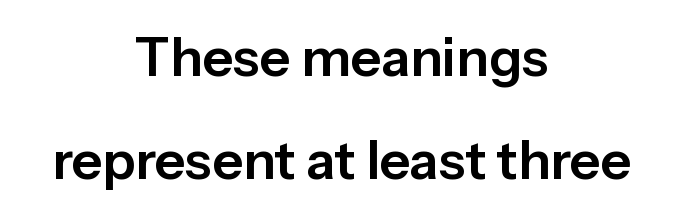
Q: Is the text italic (slanted)? A: No, it is upright.
Q: Is the typeface a serif or a sans-serif typeface? A: Sans-serif.
Q: Is the text underlined? A: No.
Q: How is the paragraph aligned? A: Centered.
Q: Is the spacing between letters normal or unusually wide? A: Normal.
Q: Is the spacing between lines tight, normal or loose? A: Loose.
Q: Width (condensed, normal, or wide)? A: Normal.
Q: Stroke contrast? A: Low.
Q: x-height? A: Medium.
Q: Monospaced? A: No.
